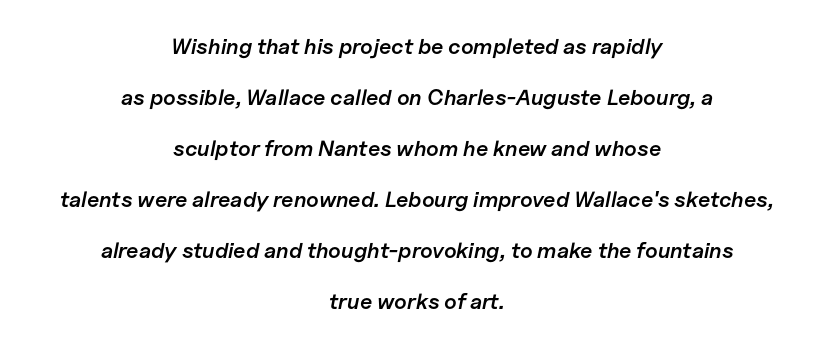
The typesetting leans somewhat heavy: a semibold. Here the glyphs are tracked normally, forming tight word shapes. Italic: yes, the glyphs are oblique. Every row of glyphs is offset so its center matches the block's center.
